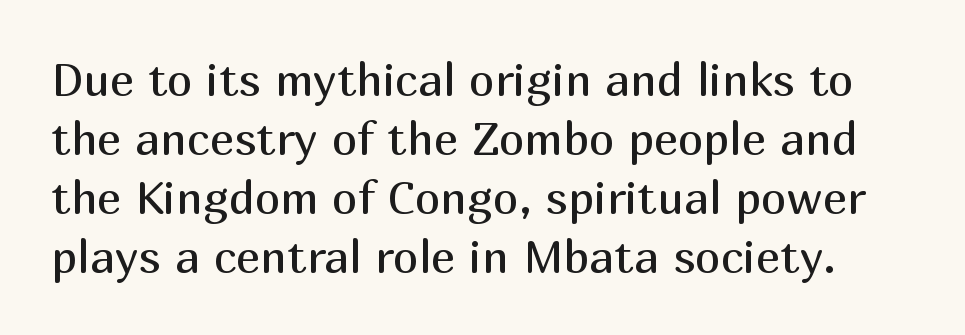
Q: Is the text bold? A: No.
Q: Is the text italic (slanted)? A: No, it is upright.
Q: Is the typeface a serif or a sans-serif typeface? A: Sans-serif.
Q: Is the text underlined? A: No.
Q: Is the spacing between letters normal or unusually wide? A: Normal.
Q: Is the spacing between lines tight, normal or loose? A: Normal.
Q: Width (condensed, normal, or wide)? A: Normal.
Q: Stroke contrast? A: Medium.
Q: x-height? A: Medium.
Q: Monospaced? A: No.
